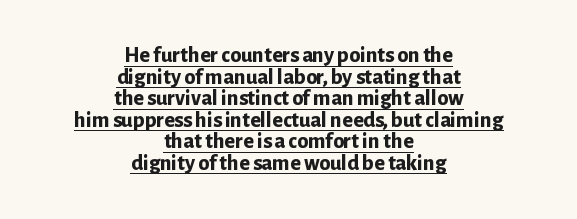
{"italic": "no", "bold": "yes", "underline": "yes", "align": "center", "line_spacing": "tight", "line_spacing_ratio": 0.98, "letter_spacing": "normal", "letter_spacing_em": 0.0, "glyph_px": 22}
